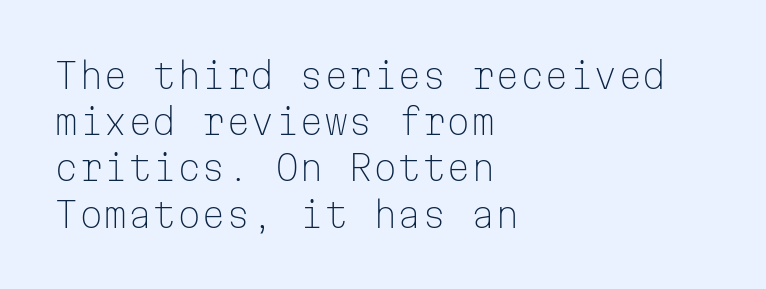
Q: Is the text bold? A: No.
Q: Is the text italic (slanted)? A: No, it is upright.
Q: Is the typeface a serif or a sans-serif typeface? A: Sans-serif.
Q: Is the text underlined? A: No.
Q: How is the paragraph aligned? A: Left-aligned.
Q: Is the spacing between letters normal or unusually wide? A: Normal.
Q: Is the spacing between lines tight, normal or loose? A: Normal.
Q: Width (condensed, normal, or wide)? A: Normal.
Q: Stroke contrast? A: Low.
Q: x-height? A: Medium.
Q: Monospaced? A: Yes.
